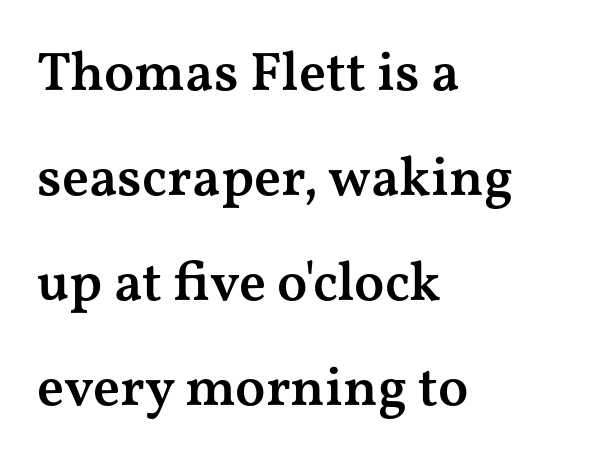
Q: Is the text bold? A: Semi-bold.
Q: Is the text italic (slanted)? A: No, it is upright.
Q: Is the typeface a serif or a sans-serif typeface? A: Serif.
Q: Is the text underlined? A: No.
Q: How is the paragraph aligned? A: Left-aligned.
Q: Is the spacing between letters normal or unusually wide? A: Normal.
Q: Is the spacing between lines tight, normal or loose? A: Loose.
Q: Width (condensed, normal, or wide)? A: Wide.
Q: Stroke contrast? A: Medium.
Q: x-height? A: Medium.
Q: Monospaced? A: No.
